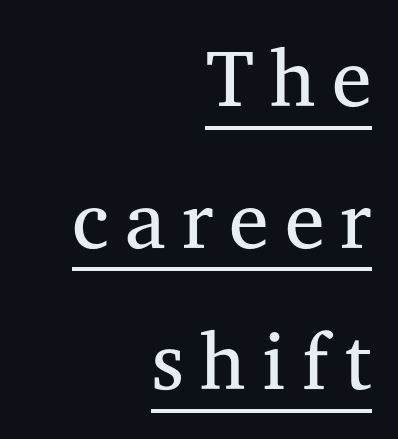
The image shows 80 px regular-weight serif type, upright; set right-aligned, line spacing 1.77x, unusually wide letter spacing (+0.2 em), underlined; medium stroke contrast and a medium x-height.
